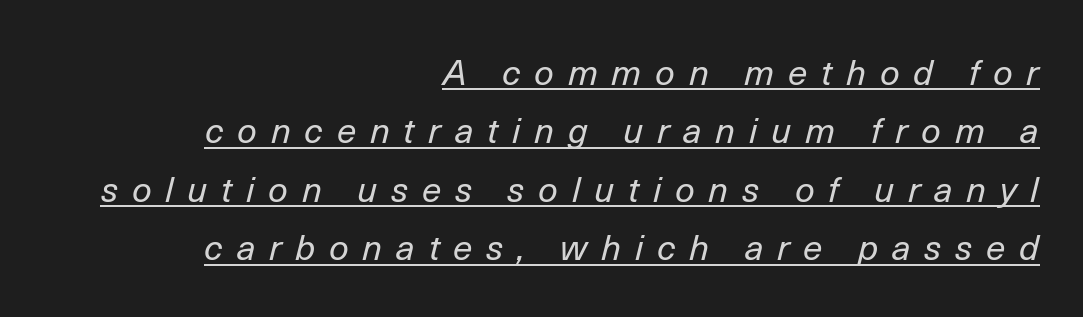
Q: Is the text bold? A: No.
Q: Is the text italic (slanted)? A: Yes, it leans right by about 14 degrees.
Q: Is the text underlined? A: Yes.
Q: How is the paragraph aligned? A: Right-aligned.
Q: Is the spacing between letters normal or unusually wide? A: Unusually wide.
Q: Is the spacing between lines tight, normal or loose? A: Normal.
Q: Width (condensed, normal, or wide)? A: Normal.
Q: Stroke contrast? A: Low.
Q: x-height? A: Medium.
Q: Monospaced? A: No.
